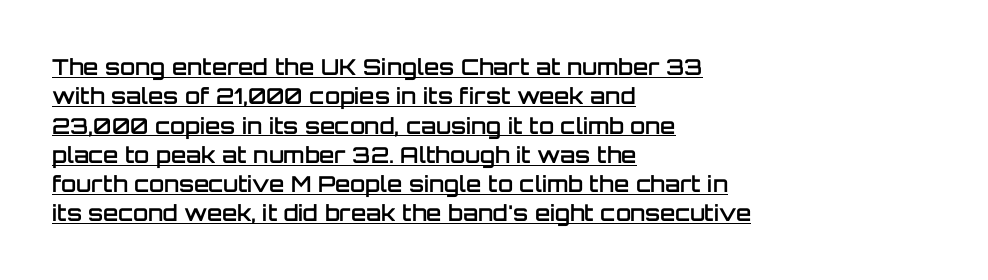
Q: Is the text bold? A: Semi-bold.
Q: Is the text italic (slanted)? A: No, it is upright.
Q: Is the text underlined? A: Yes.
Q: How is the paragraph aligned? A: Left-aligned.
Q: Is the spacing between letters normal or unusually wide? A: Normal.
Q: Is the spacing between lines tight, normal or loose? A: Normal.
